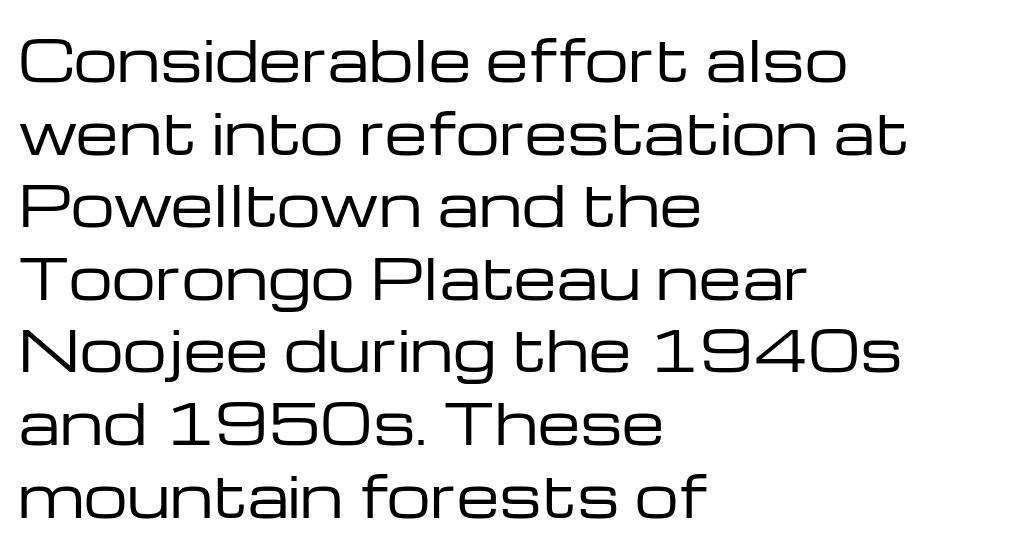
A typesetter would call this proportional, since set widths differ per character. The letterforms sit at book weight or below. Inter-character spacing is left at the font's built-in metrics. Beneath every word, the page is bare.
